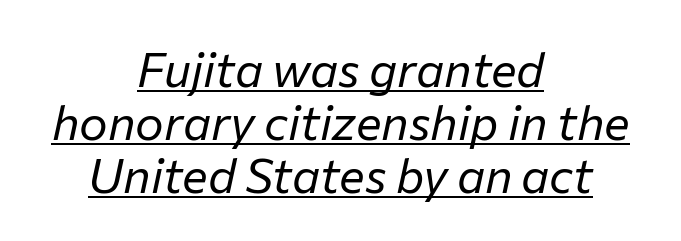
The image shows 48 px regular-weight type, italic (leaning right); set centered, tight line spacing (1.1x), normal letter spacing, underlined; low stroke contrast and a medium x-height.
